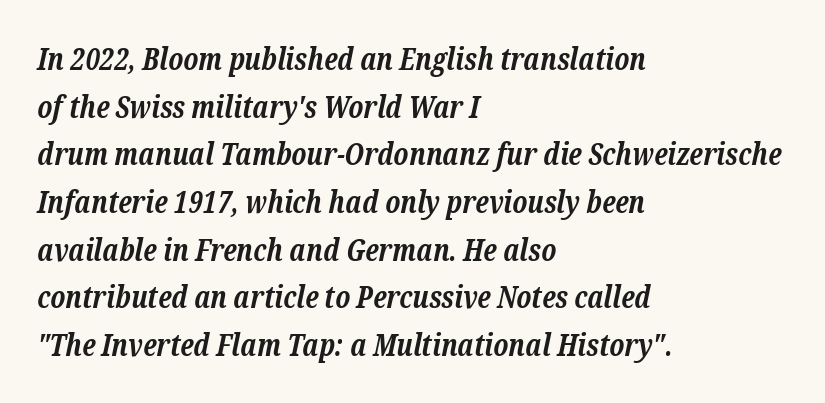
The image shows 30 px bold serif type, italic (leaning right); set left-aligned, normal line spacing (1.59x), normal letter spacing, not underlined; low stroke contrast and a medium x-height.
